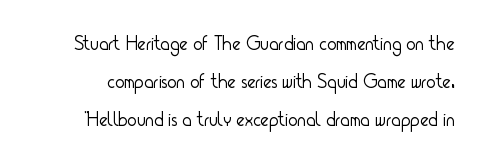
{"italic": "no", "bold": "no", "underline": "no", "line_spacing": "loose", "line_spacing_ratio": 1.9, "letter_spacing": "normal", "letter_spacing_em": 0.0, "glyph_px": 20}
